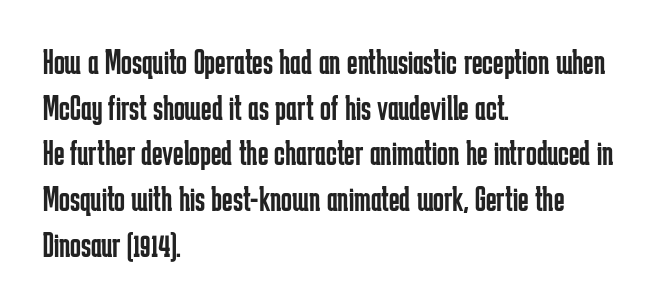
The image shows 36 px regular-weight, condensed sans-serif type, upright; set left-aligned, normal line spacing (1.27x), normal letter spacing, not underlined; low stroke contrast and a medium x-height.
